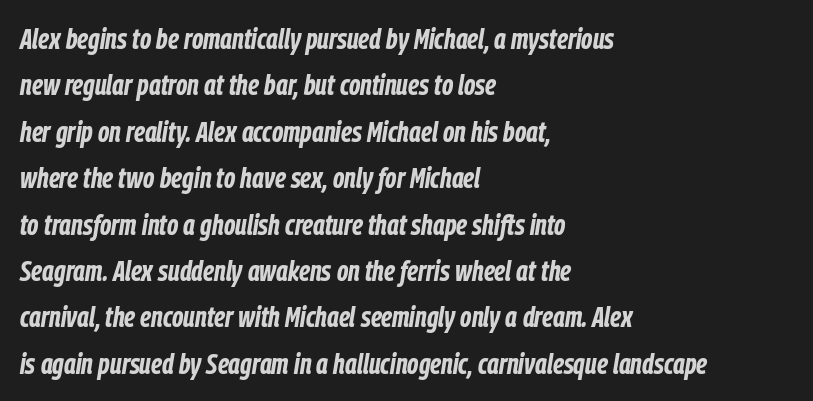
Q: Is the text bold? A: Yes.
Q: Is the text italic (slanted)? A: Yes, it leans right by about 9 degrees.
Q: Is the text underlined? A: No.
Q: How is the paragraph aligned? A: Left-aligned.
Q: Is the spacing between letters normal or unusually wide? A: Normal.
Q: Is the spacing between lines tight, normal or loose? A: Normal.
Q: Width (condensed, normal, or wide)? A: Condensed.
Q: Stroke contrast? A: Low.
Q: x-height? A: Medium.
Q: Monospaced? A: No.
